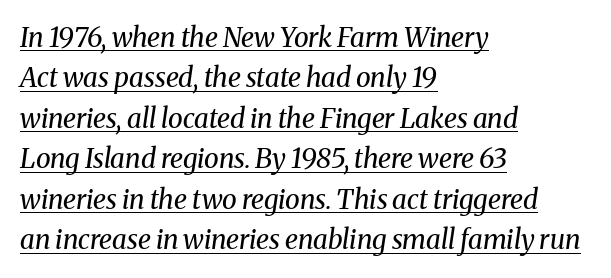
{"italic": "yes", "lean": "right", "slant_degrees": 8, "bold": "no", "underline": "yes", "align": "left", "line_spacing": "normal", "line_spacing_ratio": 1.5, "letter_spacing": "normal", "letter_spacing_em": 0.0, "glyph_px": 27}
